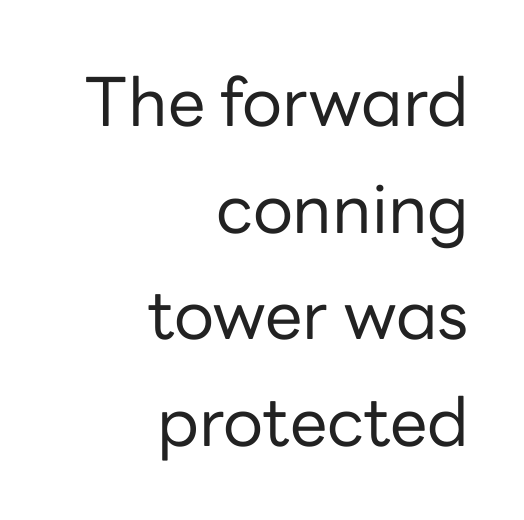
Quick note: not italic, upright. Check under the words: just untouched page. The lines sit at an ordinary, default distance from one another. Short and long lines alike share a common ending point at right. Weight: regular or lighter.
